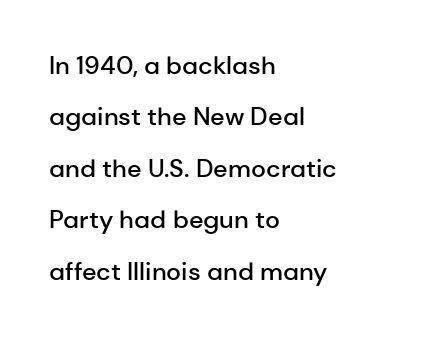
{"italic": "no", "bold": "semi", "underline": "no", "align": "left", "line_spacing": "loose", "line_spacing_ratio": 2.06, "letter_spacing": "normal", "letter_spacing_em": 0.0, "glyph_px": 25}
